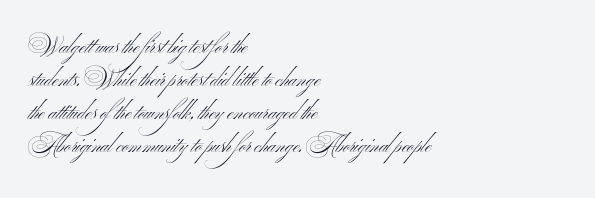
The image shows 21 px text type; set left-aligned, normal line spacing (1.57x), normal letter spacing, not underlined.
